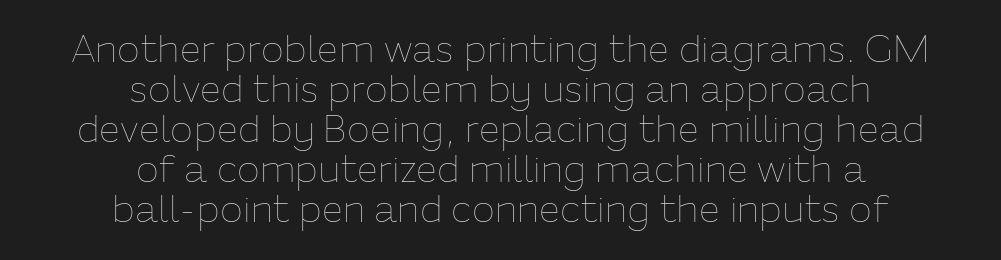
Q: Is the text bold? A: No.
Q: Is the text italic (slanted)? A: No, it is upright.
Q: Is the text underlined? A: No.
Q: How is the paragraph aligned? A: Centered.
Q: Is the spacing between letters normal or unusually wide? A: Normal.
Q: Is the spacing between lines tight, normal or loose? A: Tight.
Q: Width (condensed, normal, or wide)? A: Normal.
Q: Stroke contrast? A: Low.
Q: x-height? A: Medium.
Q: Monospaced? A: No.
